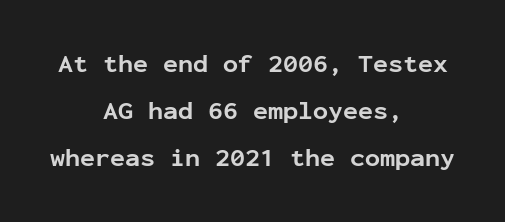
The image shows 25 px bold type, upright; set centered, line spacing 1.89x, normal letter spacing, not underlined.
